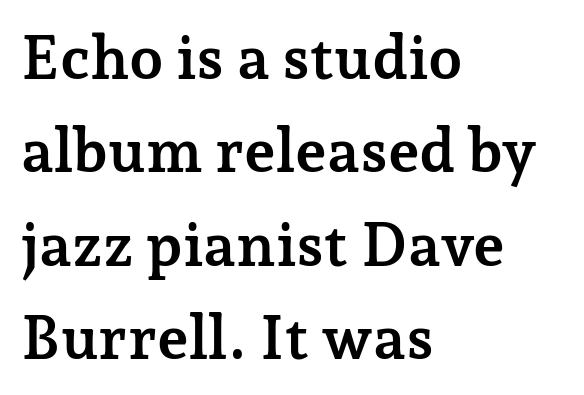
Q: Is the text bold? A: Yes.
Q: Is the text italic (slanted)? A: No, it is upright.
Q: Is the typeface a serif or a sans-serif typeface? A: Serif.
Q: Is the text underlined? A: No.
Q: How is the paragraph aligned? A: Left-aligned.
Q: Is the spacing between letters normal or unusually wide? A: Normal.
Q: Is the spacing between lines tight, normal or loose? A: Normal.
Q: Width (condensed, normal, or wide)? A: Normal.
Q: Stroke contrast? A: Low.
Q: x-height? A: Medium.
Q: Monospaced? A: No.
